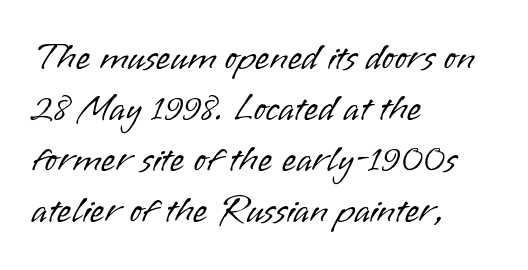
Q: Is the text bold? A: No.
Q: Is the text italic (slanted)? A: Yes.
Q: Is the typeface a serif or a sans-serif typeface? A: Sans-serif.
Q: Is the text underlined? A: No.
Q: How is the paragraph aligned? A: Left-aligned.
Q: Is the spacing between letters normal or unusually wide? A: Normal.
Q: Is the spacing between lines tight, normal or loose? A: Normal.
Q: Width (condensed, normal, or wide)? A: Normal.
Q: Stroke contrast? A: Low.
Q: x-height? A: Small.
Q: Monospaced? A: No.
